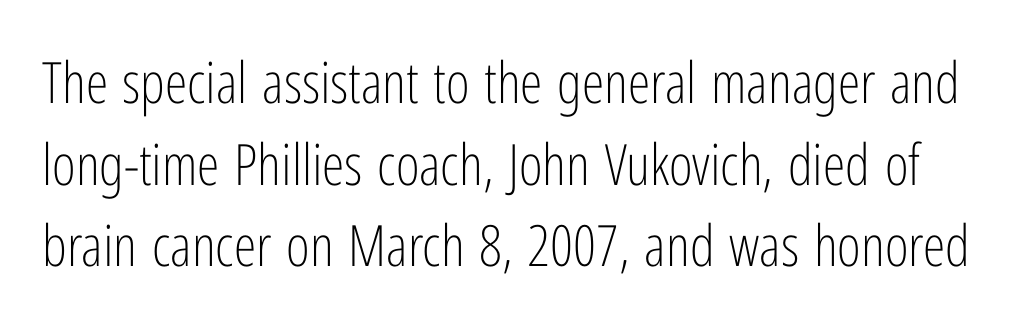
{"serif": "no", "italic": "no", "bold": "no", "weight": "light", "width": "condensed", "stroke_contrast": "low", "x_height": "medium", "monospaced": "no", "underline": "no", "line_spacing": "normal", "line_spacing_ratio": 1.43, "letter_spacing": "normal", "letter_spacing_em": 0.0, "glyph_px": 57}
